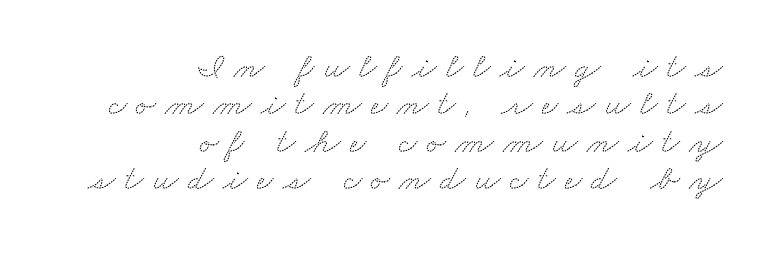
{"serif": "yes", "width": "wide", "stroke_contrast": "medium", "x_height": "small", "monospaced": "no", "underline": "no", "align": "right", "line_spacing": "tight", "line_spacing_ratio": 1.04, "letter_spacing": "wide", "letter_spacing_em": 0.26, "glyph_px": 36}
